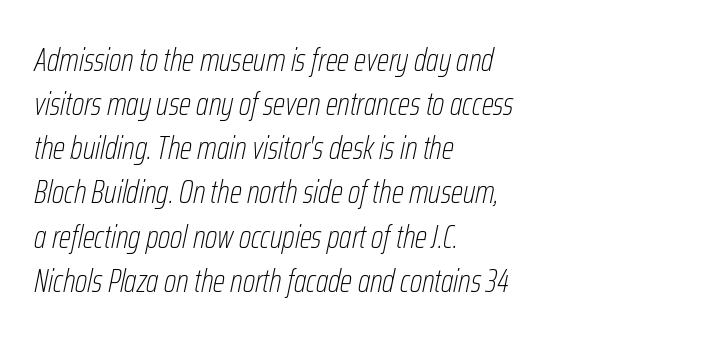
The image shows 32 px thin, condensed type, italic (leaning right); set left-aligned, normal line spacing (1.38x), normal letter spacing, not underlined; low stroke contrast and a medium x-height.
